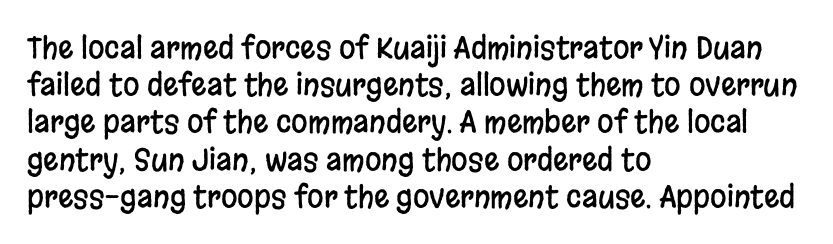
The space directly below the letters is spotless. The rendering uses natural spacing where letterforms have individual widths. To sum up the face: it is a sans, with no serifs. These lines stack with their left ends in a neat column. Unlike italic type, these characters show no tilt at all. How are the letters spaced? Ordinarily, with no added tracking.
